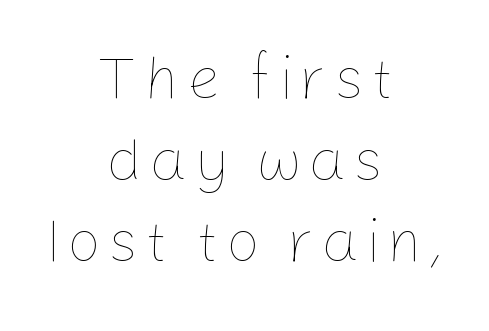
{"italic": "no", "bold": "no", "weight": "thin", "width": "normal", "stroke_contrast": "low", "x_height": "medium", "monospaced": "no", "underline": "no", "align": "center", "line_spacing": "normal", "line_spacing_ratio": 1.36, "glyph_px": 60}
